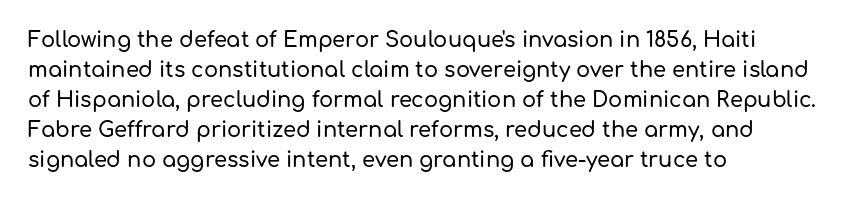
{"italic": "no", "underline": "no", "align": "left", "line_spacing": "normal", "line_spacing_ratio": 1.43, "letter_spacing": "normal", "letter_spacing_em": 0.0, "glyph_px": 21}
